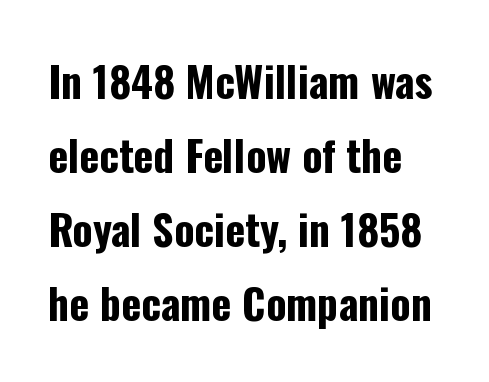
Does the type have serifs? No, each stem ends abruptly. Check the space under the baseline: it is left empty. Each word holds together tightly as a unit, with standard inter-letter gaps. A full-strength bold gives these letters their thick strokes. The font's upright variant was chosen for this text. The letters advance in unequal steps, a hallmark of proportional type.
